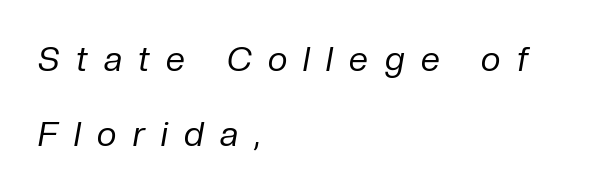
{"italic": "yes", "lean": "right", "slant_degrees": 10, "bold": "no", "weight": "regular", "width": "normal", "stroke_contrast": "low", "x_height": "medium", "monospaced": "no", "underline": "no", "align": "left", "line_spacing": "loose", "line_spacing_ratio": 2.22, "letter_spacing": "wide", "letter_spacing_em": 0.49, "glyph_px": 34}
